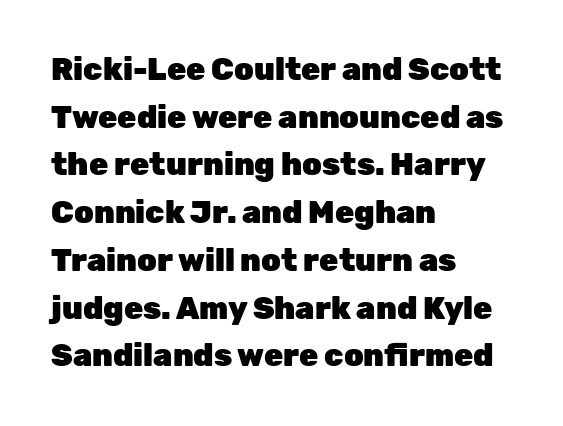
The image shows 31 px heavy sans-serif type, upright; set left-aligned, normal line spacing (1.54x), normal letter spacing, not underlined; low stroke contrast and a medium x-height.
